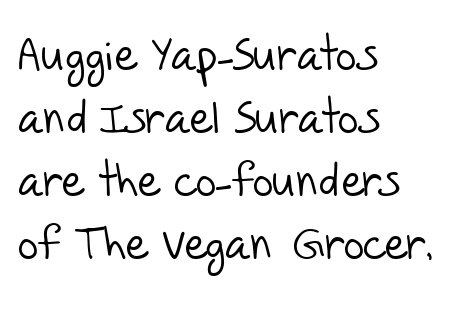
The image shows 45 px light sans-serif type; set left-aligned, normal line spacing (1.4x), normal letter spacing, not underlined; low stroke contrast and a large x-height.
